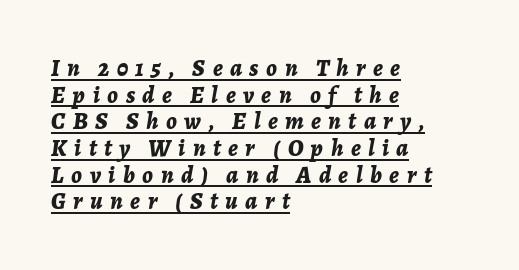
Q: Is the text bold? A: Yes.
Q: Is the text italic (slanted)? A: Yes, it leans right by about 7 degrees.
Q: Is the text underlined? A: Yes.
Q: How is the paragraph aligned? A: Left-aligned.
Q: Is the spacing between letters normal or unusually wide? A: Unusually wide.
Q: Is the spacing between lines tight, normal or loose? A: Tight.
